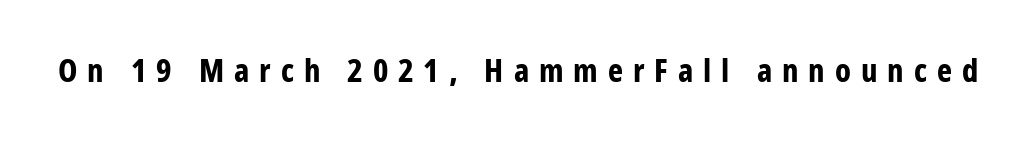
Rendered with straight, roman letterforms. Words appear elongated and porous because spacing is wide. The letters advance in unequal steps, a hallmark of proportional type. Any mark beneath the type? The region is blank. What kind of face is this? One without serifs — a sans. The font is running at its bold setting.
